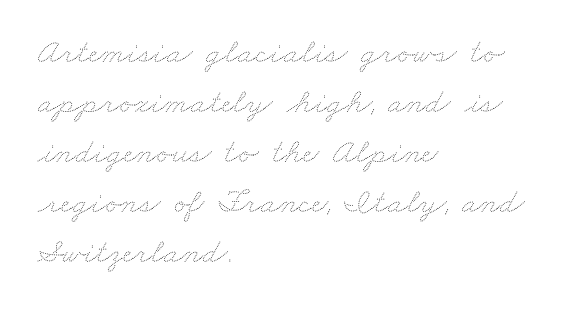
Students, note that the glyphs here touch the page at normal intervals. The passage shown is typed in a proportional face where columns would drift. The specimen omits any rule beneath the text block's lines. The rag falls on the right side of this text block. Whoever set this chose a conventional vertical rhythm. Ink coverage per letter is moderate at most.
